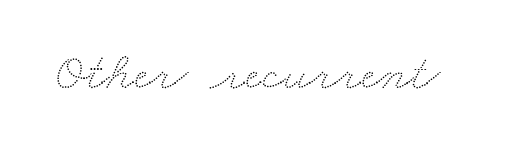
The image shows 54 px wide type; set normal letter spacing, not underlined; low stroke contrast and a small x-height.
